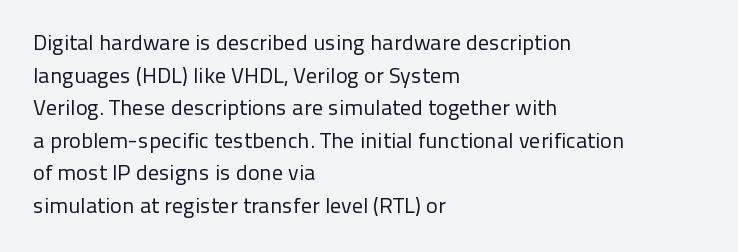
{"italic": "no", "bold": "no", "underline": "no", "align": "left", "line_spacing": "normal", "line_spacing_ratio": 1.48, "letter_spacing": "normal", "letter_spacing_em": 0.0, "glyph_px": 22}
